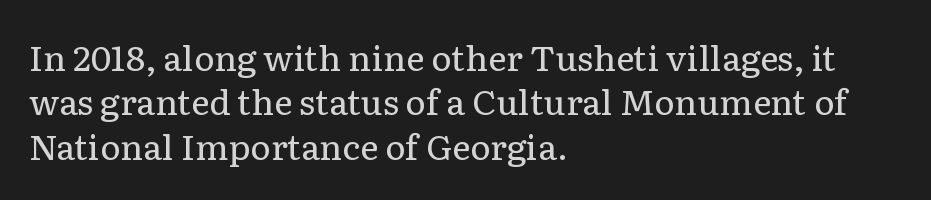
The image shows 35 px regular-weight serif type, upright; set left-aligned, normal line spacing (1.27x), normal letter spacing, not underlined; low stroke contrast and a medium x-height.
